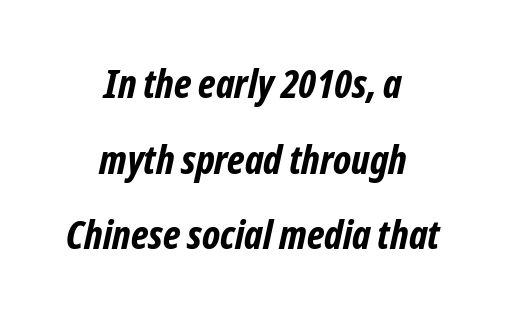
The image shows 40 px bold, condensed sans-serif type; set centered, line spacing 1.89x, normal letter spacing, not underlined; low stroke contrast and a medium x-height.
